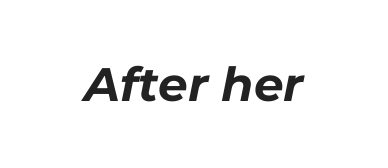
{"italic": "yes", "lean": "right", "slant_degrees": 11, "bold": "yes", "weight": "bold", "width": "normal", "stroke_contrast": "low", "x_height": "medium", "monospaced": "no", "underline": "no", "letter_spacing": "normal", "letter_spacing_em": 0.0, "glyph_px": 47}
